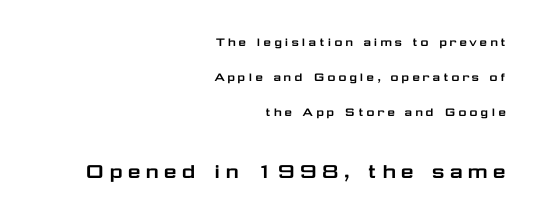
Q: Is the text italic (slanted)? A: No, it is upright.
Q: Is the text underlined? A: No.
Q: How is the paragraph aligned? A: Right-aligned.
Q: Is the spacing between lines tight, normal or loose? A: Loose.
Q: Which block of text is set in a larger size, the first (top) or the second (bottom)? A: The second (bottom) one.
